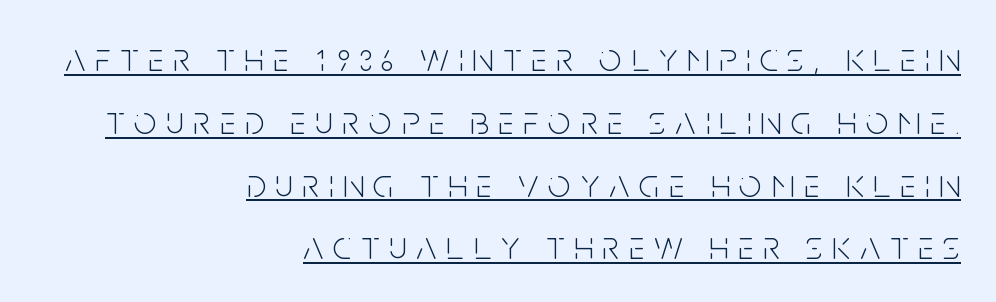
{"serif": "no", "italic": "no", "bold": "no", "weight": "light", "width": "condensed", "stroke_contrast": "low", "x_height": "large", "monospaced": "no", "underline": "yes", "align": "right", "line_spacing": "normal", "line_spacing_ratio": 1.57, "letter_spacing": "wide", "letter_spacing_em": 0.24, "glyph_px": 40}
